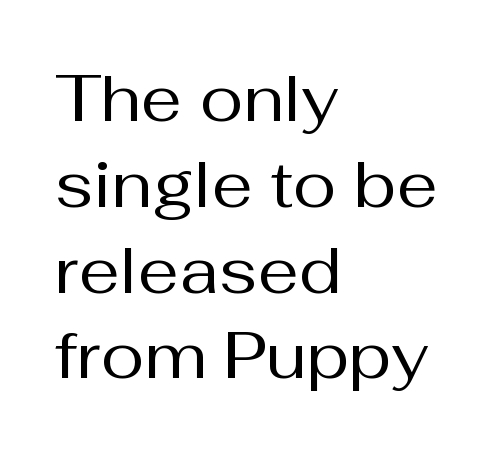
{"serif": "no", "italic": "no", "bold": "no", "weight": "regular", "width": "normal", "stroke_contrast": "medium", "x_height": "medium", "monospaced": "no", "underline": "no", "align": "left", "line_spacing": "normal", "line_spacing_ratio": 1.32, "letter_spacing": "normal", "letter_spacing_em": 0.0, "glyph_px": 65}
